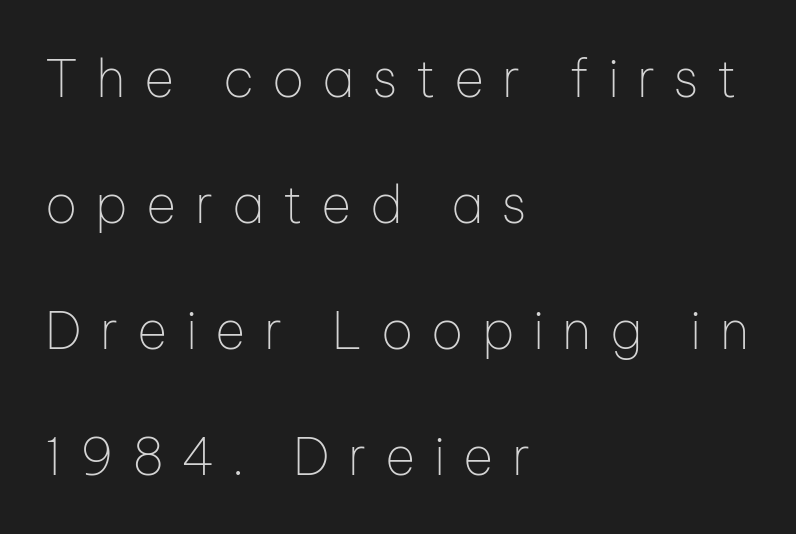
{"serif": "no", "italic": "no", "bold": "no", "weight": "thin", "width": "normal", "stroke_contrast": "low", "x_height": "medium", "monospaced": "no", "underline": "no", "align": "left", "line_spacing": "loose", "line_spacing_ratio": 2.42, "letter_spacing": "wide", "letter_spacing_em": 0.35, "glyph_px": 52}
